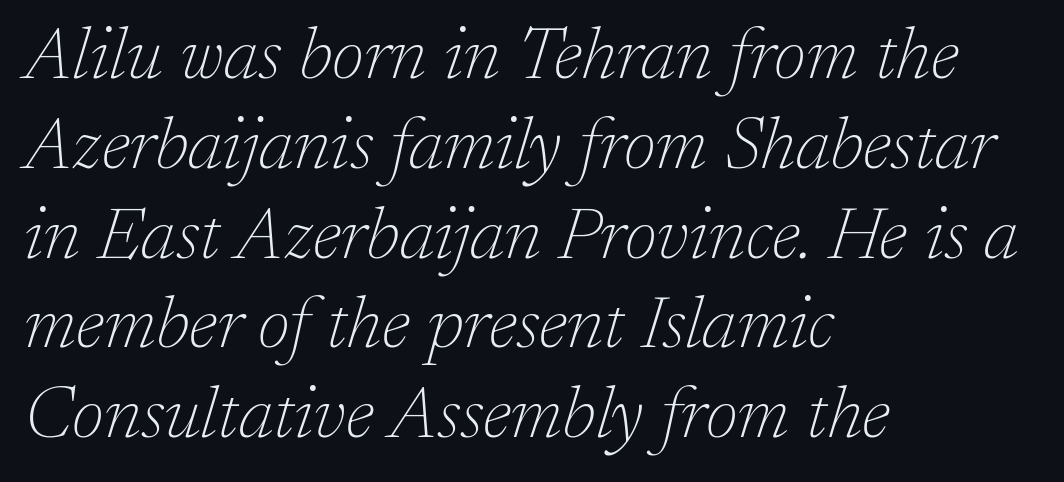
The image shows 73 px thin serif type, italic (leaning right); set left-aligned, line spacing 1.23x, normal letter spacing, not underlined; low stroke contrast and a medium x-height.
